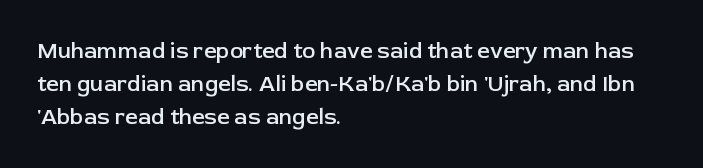
This sample is left-justified, so line endings fall wherever the words run out. Has an underline been added? It has not. The glyphs have the mass of a demibold cut, below bold. Nothing unusual about the tracking: characters are spaced as the font intends.
